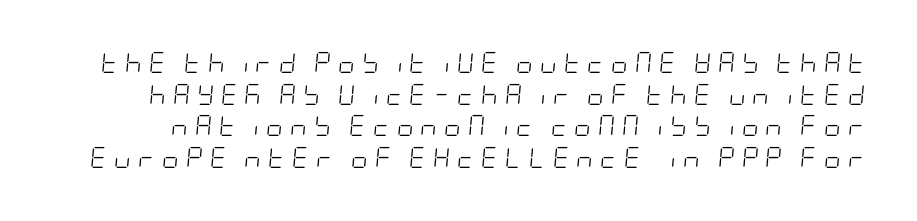
The image shows 21 px text type, italic (leaning right); set normal line spacing (1.51x), unusually wide letter spacing (+0.32 em), not underlined.
